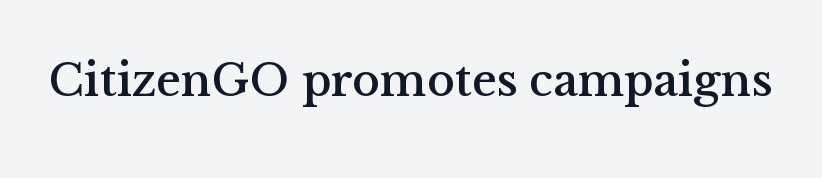
Decoration check: the copy has no underline. Caption: standard tracking, unaltered. The letters stand upright; this is a roman face. Spacing verdict: proportional, widths tailored to each character. The text was rendered using a seriffed face with decorative stroke endings.
